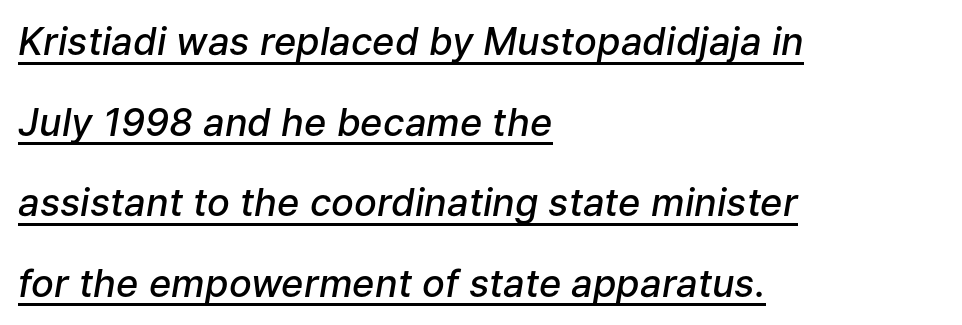
Does the leading feel generous? Absolutely, it's lavish. The string is rendered with underlining switched on. Short note: letters normally spaced. The passage shown is typed in a proportional face where columns would drift. This rendering uses left alignment, leaving the right contour irregular.
